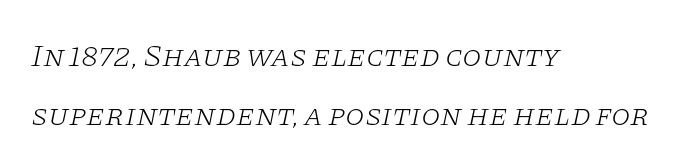
The image shows 31 px light, wide serif type, italic (leaning right); set left-aligned, line spacing 1.89x, normal letter spacing, not underlined; low stroke contrast and a large x-height.
